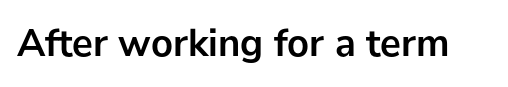
The image shows 39 px semibold sans-serif type, upright; set normal letter spacing, not underlined; low stroke contrast and a medium x-height.
